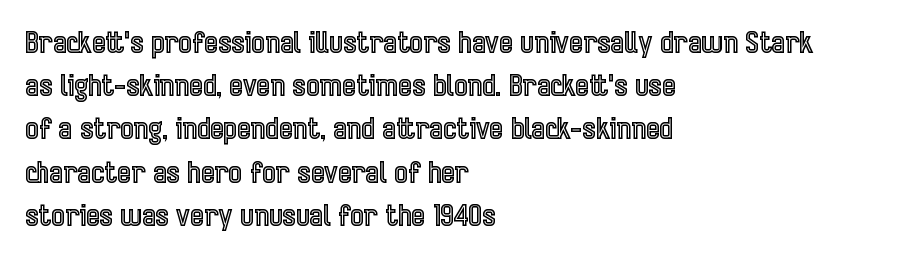
The image shows 29 px condensed type, upright; set left-aligned, normal line spacing (1.49x), normal letter spacing, not underlined; a medium x-height.
